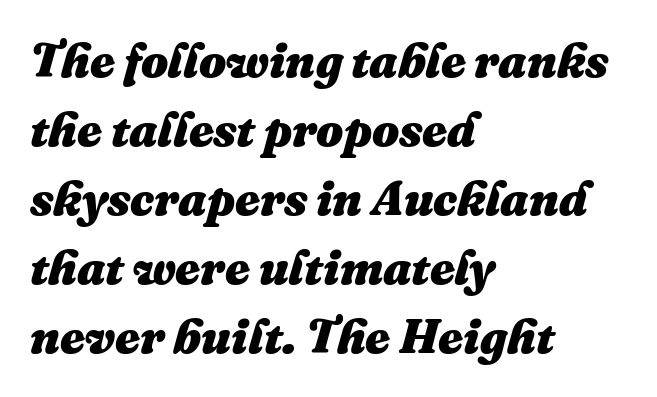
The image shows 48 px heavy type, italic (leaning right); set left-aligned, normal line spacing (1.44x), normal letter spacing, not underlined; medium stroke contrast and a medium x-height.
